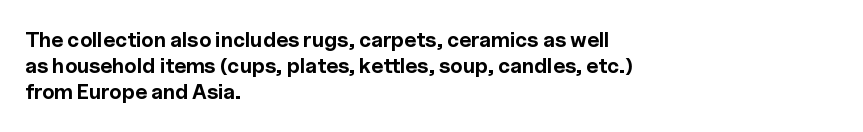
Q: Is the text bold? A: Yes.
Q: Is the text italic (slanted)? A: No, it is upright.
Q: Is the text underlined? A: No.
Q: How is the paragraph aligned? A: Left-aligned.
Q: Is the spacing between letters normal or unusually wide? A: Normal.
Q: Is the spacing between lines tight, normal or loose? A: Normal.
